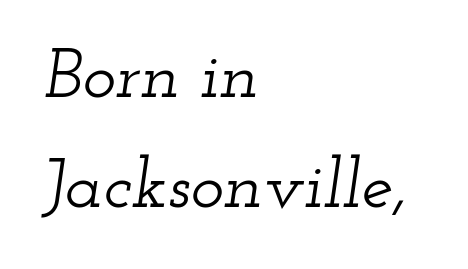
Think of a printed novel: that variable character pitch is what you see here. Is the block centered? No — it sits flush against the left margin. The string is rendered with underlining switched off. A serif font was chosen for this passage. What stands out about the letter spacing? Nothing — it is the standard amount. The rendering uses a moderate line-height, typical for paragraphs.
